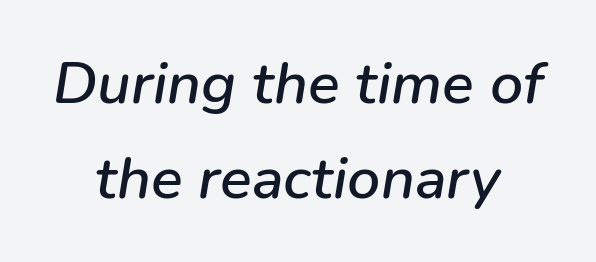
Is the block centered? Yes — each line is placed symmetrically about the middle. Spacing between characters is what you'd get straight out of the box. Is this a fixed-width face? No — the glyphs have proportional, varying widths. Lines of text with bare space underneath. Horizontal bands of white between lines are of average thickness. The rendering applies a slant to the glyphs.
